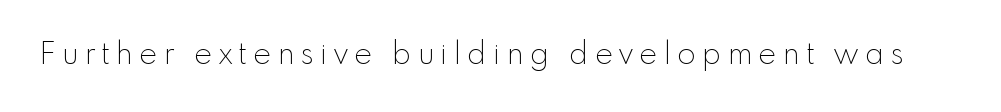
Letters have the restrained weight of plain body copy at most. The rendering inserts visible extra space after every character. The passage shown is typeset with a sans-serif family. Just letters on the line, the space beneath them empty. Each letter keeps its own natural width here, so spacing adapts to shape.
